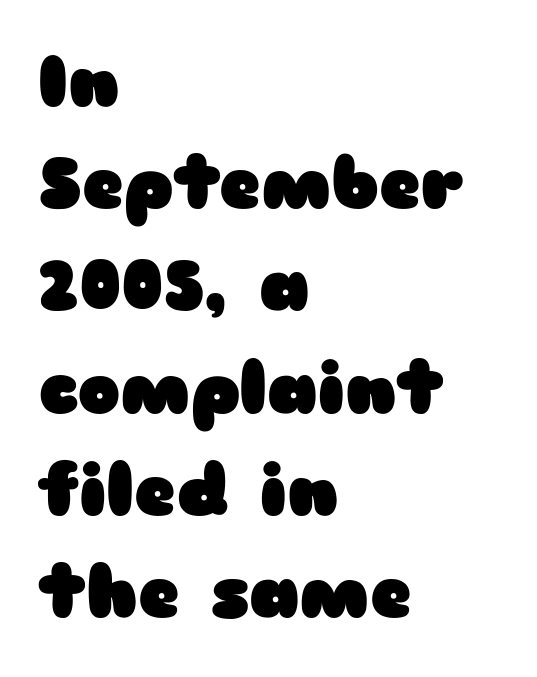
{"serif": "no", "italic": "no", "bold": "yes", "weight": "heavy", "width": "wide", "stroke_contrast": "low", "x_height": "medium", "monospaced": "no", "underline": "no", "align": "left", "line_spacing": "normal", "line_spacing_ratio": 1.44, "letter_spacing": "normal", "letter_spacing_em": 0.0, "glyph_px": 71}
